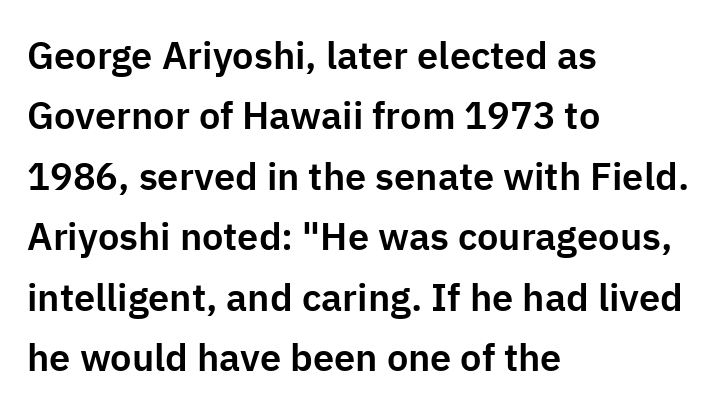
Font category for this specimen: sans-serif. The block of text has a typical density, with ordinary space between rows. The type is set solid horizontally, with unmodified tracking. The lettering stays uniformly vertical, giving the passage a roman look.
